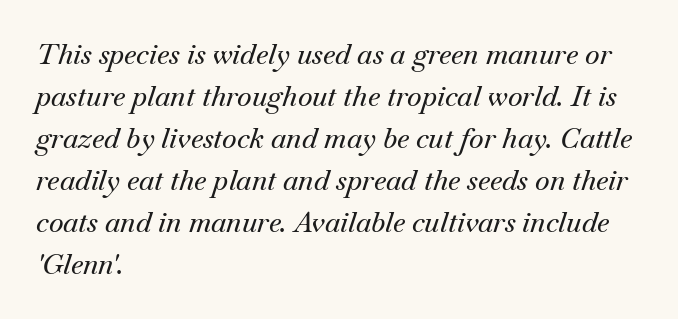
The image shows 28 px serif type, italic (leaning right); set left-aligned, normal line spacing (1.5x), normal letter spacing, not underlined; medium stroke contrast and a small x-height.
